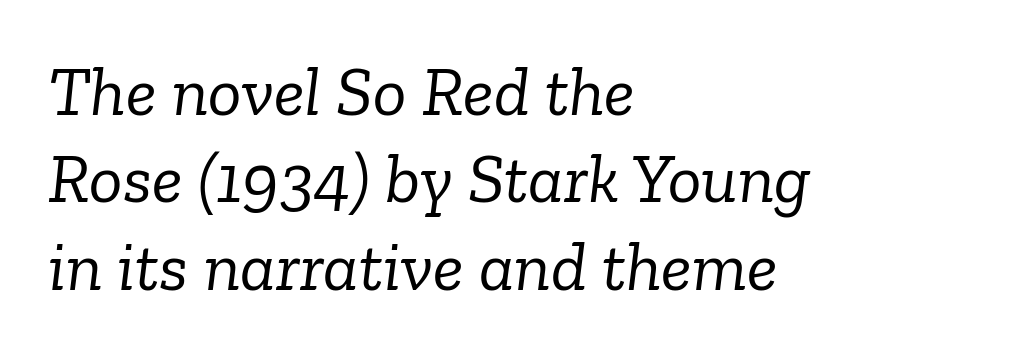
Q: Is the text bold? A: No.
Q: Is the text italic (slanted)? A: Yes, it leans right by about 6 degrees.
Q: Is the typeface a serif or a sans-serif typeface? A: Serif.
Q: Is the text underlined? A: No.
Q: How is the paragraph aligned? A: Left-aligned.
Q: Is the spacing between letters normal or unusually wide? A: Normal.
Q: Is the spacing between lines tight, normal or loose? A: Normal.
Q: Width (condensed, normal, or wide)? A: Normal.
Q: Stroke contrast? A: Low.
Q: x-height? A: Medium.
Q: Monospaced? A: No.
